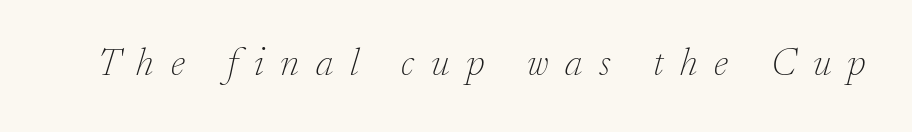
{"serif": "yes", "italic": "yes", "lean": "right", "slant_degrees": 17, "bold": "no", "weight": "thin", "width": "normal", "stroke_contrast": "low", "x_height": "small", "monospaced": "no", "underline": "no", "letter_spacing": "wide", "letter_spacing_em": 0.43, "glyph_px": 39}
